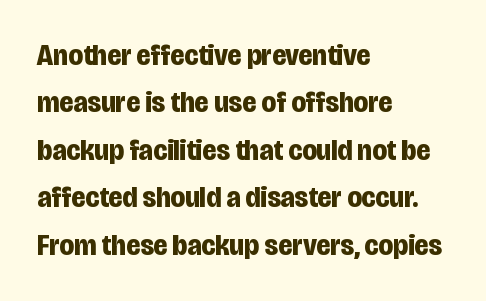
The image shows 30 px bold, condensed sans-serif type, upright; set left-aligned, normal line spacing (1.58x), normal letter spacing, not underlined; low stroke contrast and a large x-height.
